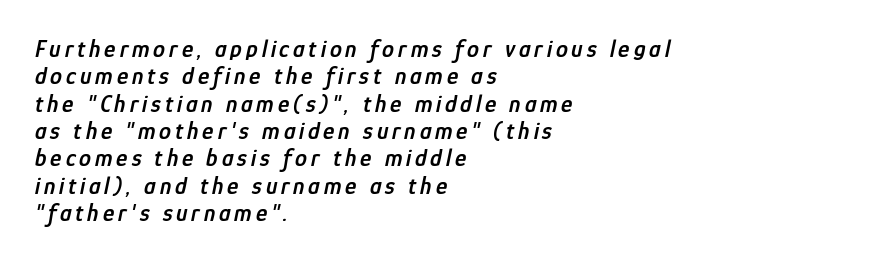
Q: Is the text bold? A: Semi-bold.
Q: Is the text italic (slanted)? A: Yes, it leans right by about 12 degrees.
Q: Is the text underlined? A: No.
Q: How is the paragraph aligned? A: Left-aligned.
Q: Is the spacing between lines tight, normal or loose? A: Tight.
